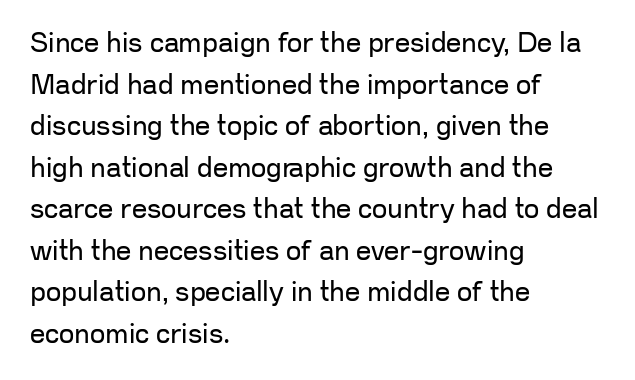
The image shows 27 px text type, upright; set left-aligned, normal line spacing (1.54x), normal letter spacing, not underlined.
